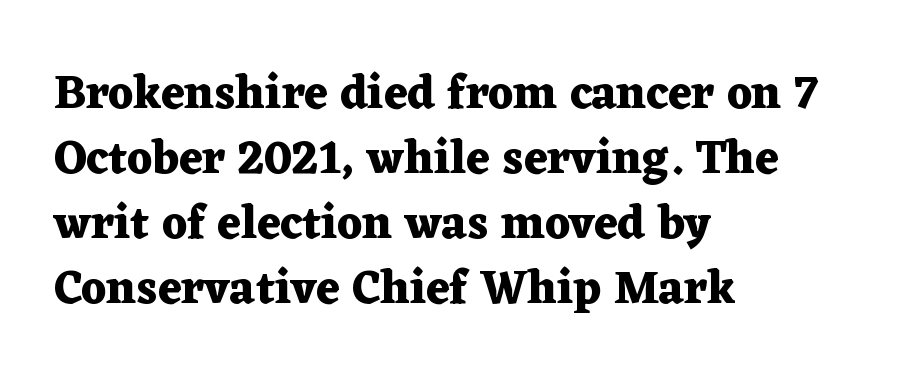
{"serif": "yes", "italic": "no", "bold": "yes", "weight": "heavy", "width": "wide", "stroke_contrast": "medium", "x_height": "medium", "monospaced": "no", "underline": "no", "align": "left", "line_spacing": "normal", "line_spacing_ratio": 1.38, "letter_spacing": "normal", "letter_spacing_em": 0.0, "glyph_px": 47}
